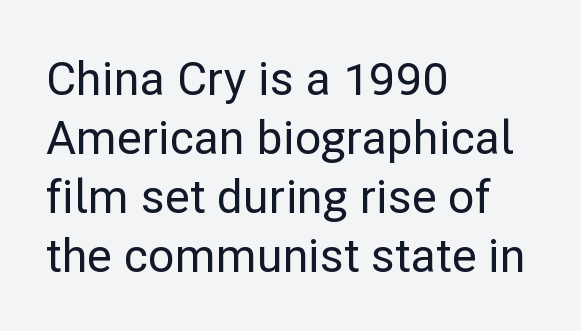
{"serif": "no", "italic": "no", "width": "normal", "stroke_contrast": "low", "x_height": "medium", "monospaced": "no", "underline": "no", "align": "left", "line_spacing": "normal", "line_spacing_ratio": 1.28, "letter_spacing": "normal", "letter_spacing_em": 0.0, "glyph_px": 46}
